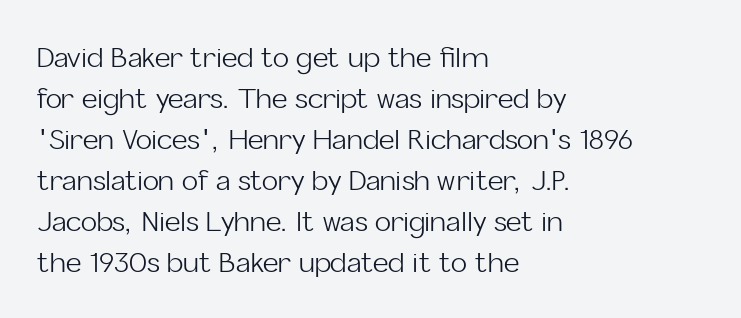
On a weight scale, this lands at 450 or below. The passage shown has conventional tracking throughout. A normal amount of white space separates one row of letters from the next. The rag falls on the right side of this text block.
